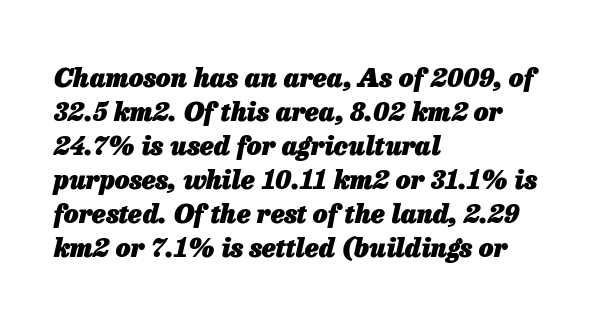
The image shows 26 px bold type, italic (leaning right); set left-aligned, normal line spacing (1.31x), normal letter spacing, not underlined.
